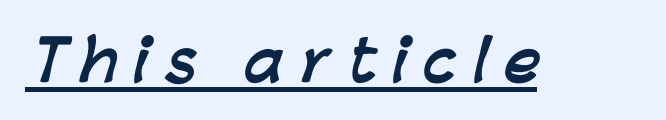
The line texture is sparse and dotted thanks to wide tracking. The rendered words wear a rule along their underside. The glyphs have the mass of a bold cut. The letters advance in unequal steps, a hallmark of proportional type. Serifs: no, the terminals of the letterforms are clean.
